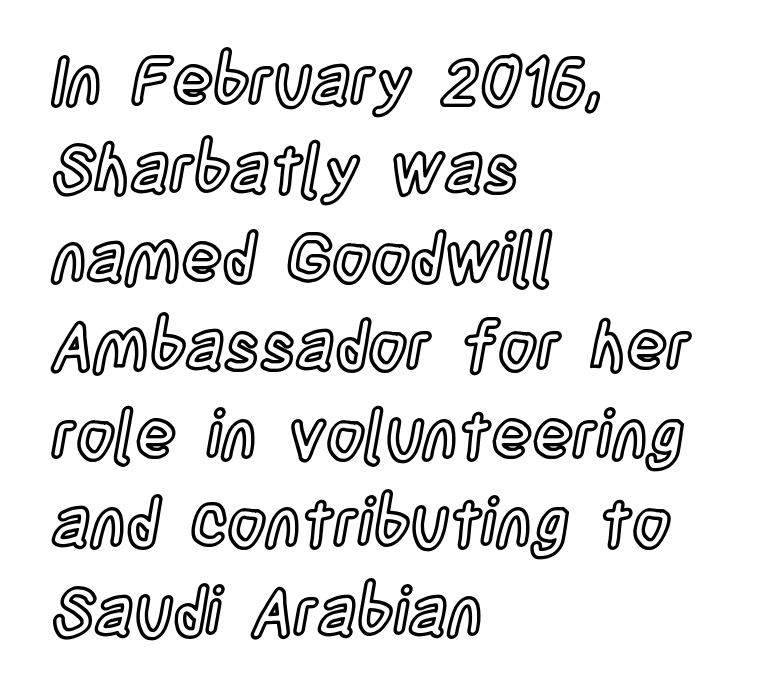
Descenders are the only things crossing below the line. Spacing verdict: proportional, widths tailored to each character. The block of text has a typical density, with ordinary space between rows. Default kerning and tracking; the words read as compact shapes. Which margin do the lines hug? The left one — the right edge is uneven.
